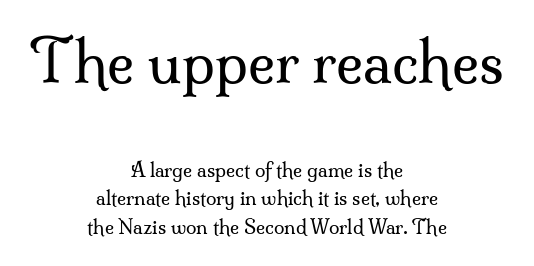
Q: Is the text bold? A: No.
Q: Is the text italic (slanted)? A: No, it is upright.
Q: Is the typeface a serif or a sans-serif typeface? A: Serif.
Q: Is the text underlined? A: No.
Q: How is the paragraph aligned? A: Centered.
Q: Is the spacing between letters normal or unusually wide? A: Normal.
Q: Is the spacing between lines tight, normal or loose? A: Normal.
Q: Which block of text is set in a larger size, the first (top) or the second (bottom)? A: The first (top) one.
Q: Width (condensed, normal, or wide)? A: Normal.
Q: Stroke contrast? A: Medium.
Q: x-height? A: Small.
Q: Monospaced? A: No.
